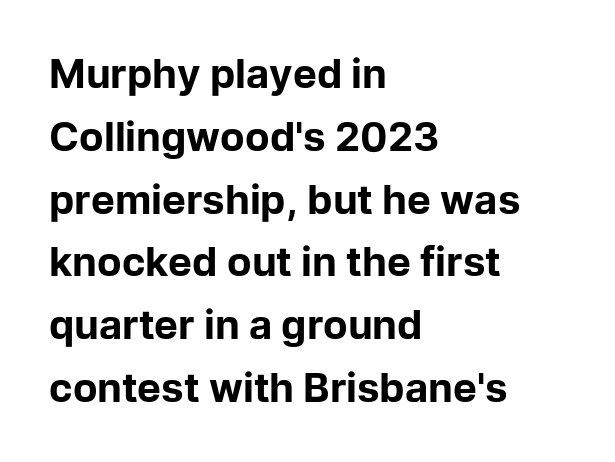
Reading down the block, your eye returns to a fixed left position each line. The glyphs have the mass of a bold cut. The rendering uses a moderate line-height, typical for paragraphs. It's the straight-up-and-down kind of type. Regarding serifs, this sample does without them. Tracking here is standard; glyphs follow each other at the usual distance.
